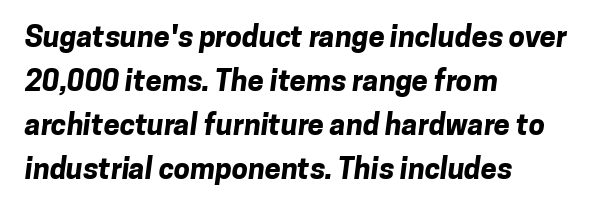
The letters advance in unequal steps, a hallmark of proportional type. The designer left line spacing at the default. Just letters on the line, the space beneath them empty. Observe the absence of serifs on each vertical stroke in this sample.
